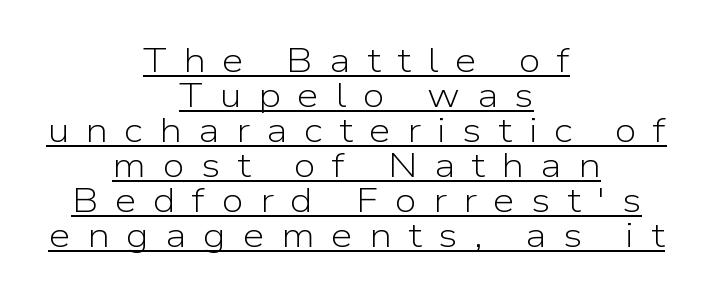
{"serif": "no", "italic": "no", "bold": "no", "weight": "light", "width": "normal", "stroke_contrast": "low", "x_height": "medium", "monospaced": "no", "underline": "yes", "align": "center", "line_spacing": "tight", "line_spacing_ratio": 1.0, "letter_spacing": "wide", "letter_spacing_em": 0.47, "glyph_px": 35}
